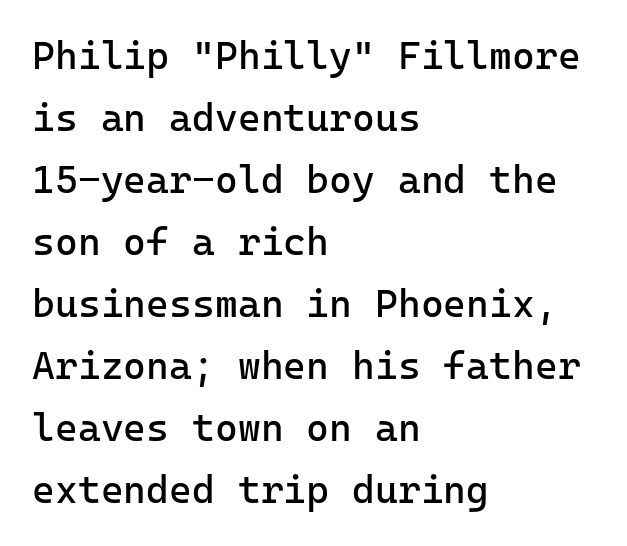
Summary of weight: not heavy and not bold. The typography opts for an upright posture over an oblique one. Compared with a centered layout, this one pins lines to the left instead. Stroke terminals: plain, sans-serif.
